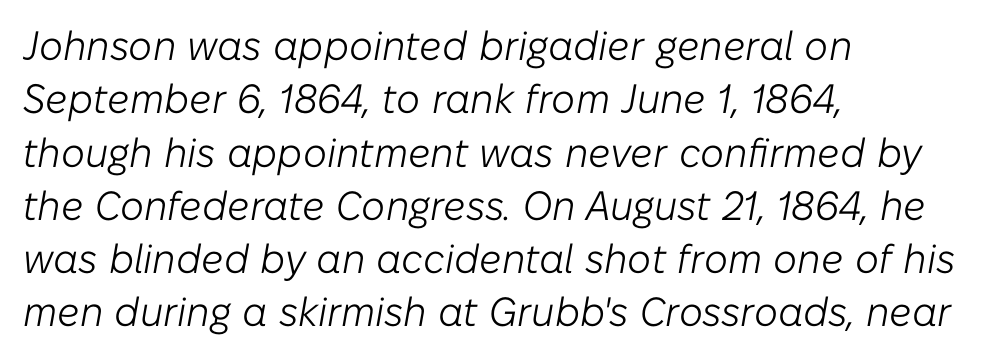
The image shows 41 px light type, italic (leaning right); set left-aligned, normal line spacing (1.3x), normal letter spacing, not underlined; low stroke contrast and a medium x-height.
